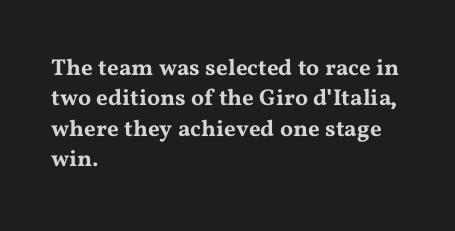
The image shows 23 px text type, upright; set left-aligned, normal line spacing (1.32x), normal letter spacing, not underlined.
